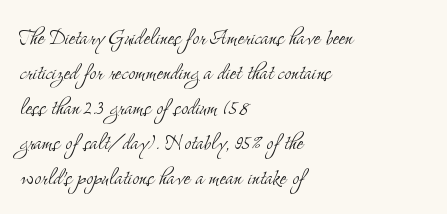
{"bold": "no", "underline": "no", "align": "left", "line_spacing": "normal", "line_spacing_ratio": 1.3, "letter_spacing": "normal", "letter_spacing_em": 0.0, "glyph_px": 27}
